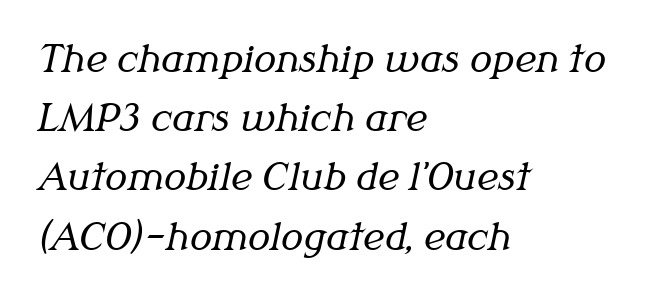
The weight would be labelled regular, book, light, or lighter still. Compared with typical body copy, the letter spacing here is the same. The face used here has a pronounced slope to its letters. These lines are rendered in a variable-pitch font. Look at the bottom of the vertical strokes: they flare into serifs here. The setting favours the left margin, as ordinary paragraphs usually do.
